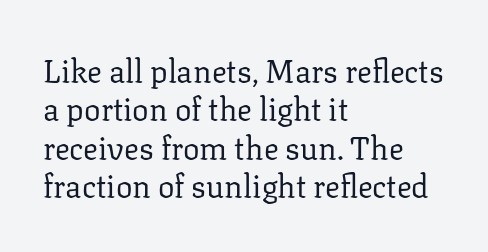
Any mark beneath the type? The region is blank. Each letter keeps its own natural width here, so spacing adapts to shape. Bold? No — there's no thickening of the strokes. Check where the strokes stop: tiny serifs finish them off. Is the letter spacing exaggerated? No — it looks like the ordinary default.
